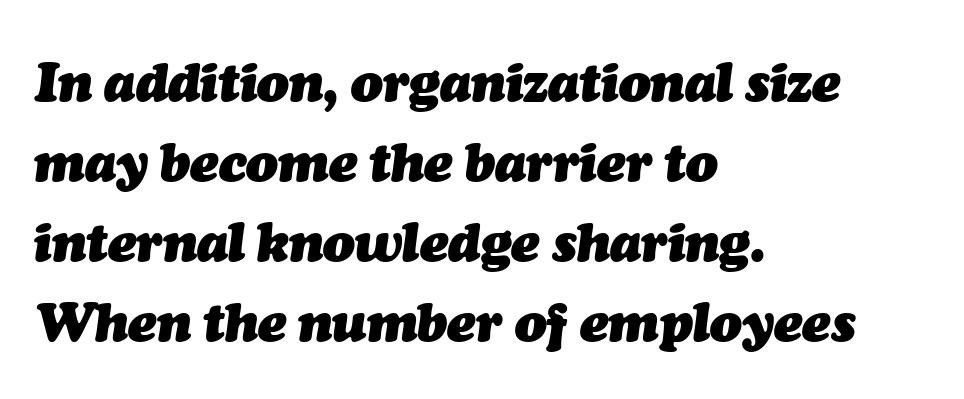
Q: Is the text bold? A: Yes.
Q: Is the text italic (slanted)? A: Yes, it leans right by about 7 degrees.
Q: Is the text underlined? A: No.
Q: How is the paragraph aligned? A: Left-aligned.
Q: Is the spacing between letters normal or unusually wide? A: Normal.
Q: Is the spacing between lines tight, normal or loose? A: Normal.
Q: Width (condensed, normal, or wide)? A: Normal.
Q: Stroke contrast? A: Medium.
Q: x-height? A: Medium.
Q: Monospaced? A: No.
